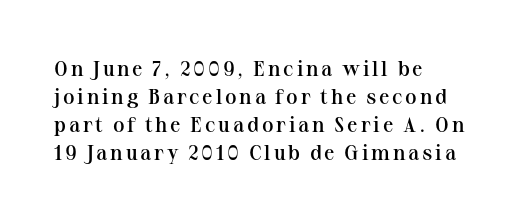
The image shows 21 px text type, upright; set left-aligned, normal line spacing (1.34x), not underlined.
